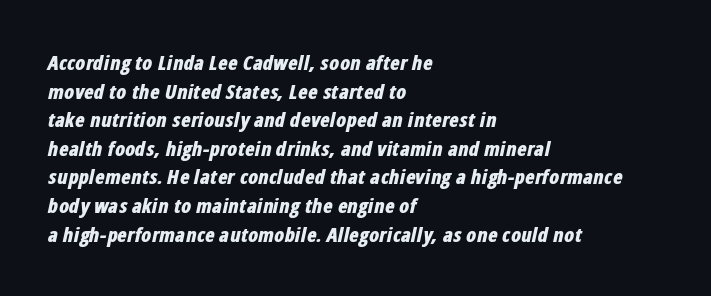
Q: Is the text bold? A: Yes.
Q: Is the text italic (slanted)? A: Yes, it leans right by about 12 degrees.
Q: Is the text underlined? A: No.
Q: How is the paragraph aligned? A: Left-aligned.
Q: Is the spacing between letters normal or unusually wide? A: Normal.
Q: Is the spacing between lines tight, normal or loose? A: Normal.
